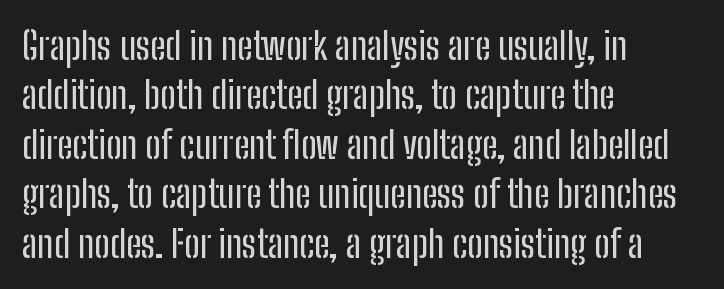
The image shows 38 px condensed sans-serif type, upright; set left-aligned, normal line spacing (1.3x), normal letter spacing, not underlined; low stroke contrast and a medium x-height.
